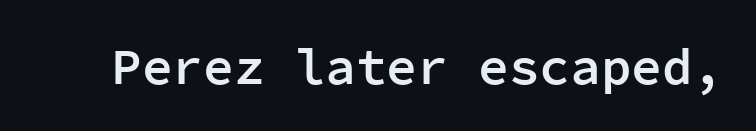
{"serif": "no", "italic": "no", "bold": "semi", "weight": "semibold", "width": "normal", "stroke_contrast": "low", "x_height": "medium", "monospaced": "yes", "underline": "no", "letter_spacing": "normal", "letter_spacing_em": 0.0, "glyph_px": 51}
